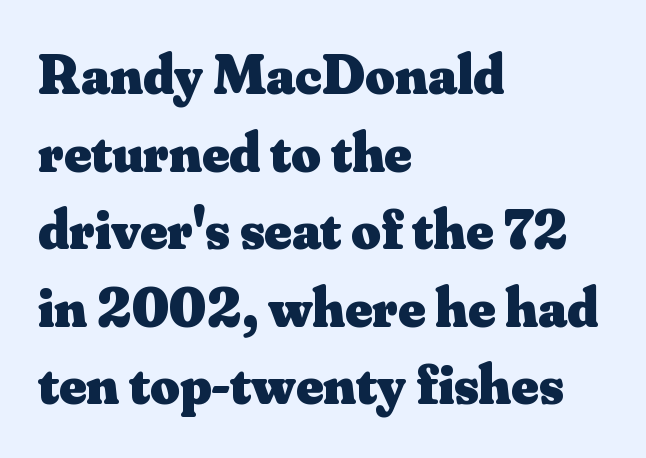
The image shows 57 px heavy serif type, upright; set left-aligned, normal line spacing (1.36x), normal letter spacing, not underlined; medium stroke contrast and a small x-height.
